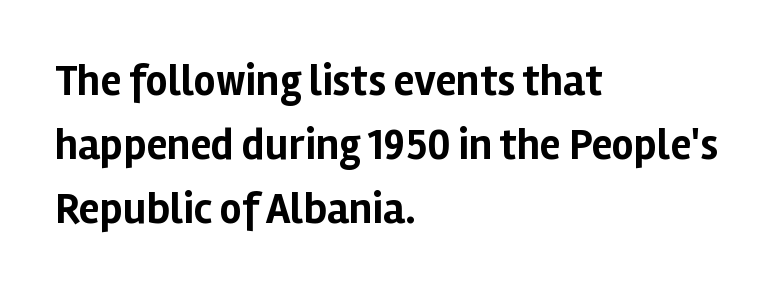
The image shows 43 px bold sans-serif type, upright; set left-aligned, normal line spacing (1.49x), normal letter spacing, not underlined; low stroke contrast and a medium x-height.
